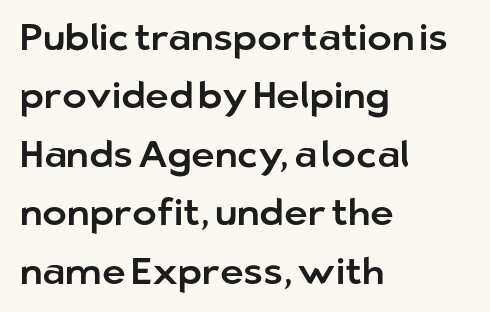
Q: Is the text italic (slanted)? A: No, it is upright.
Q: Is the typeface a serif or a sans-serif typeface? A: Sans-serif.
Q: Is the text underlined? A: No.
Q: How is the paragraph aligned? A: Left-aligned.
Q: Is the spacing between letters normal or unusually wide? A: Normal.
Q: Is the spacing between lines tight, normal or loose? A: Normal.
Q: Width (condensed, normal, or wide)? A: Normal.
Q: Stroke contrast? A: Low.
Q: x-height? A: Medium.
Q: Monospaced? A: No.
